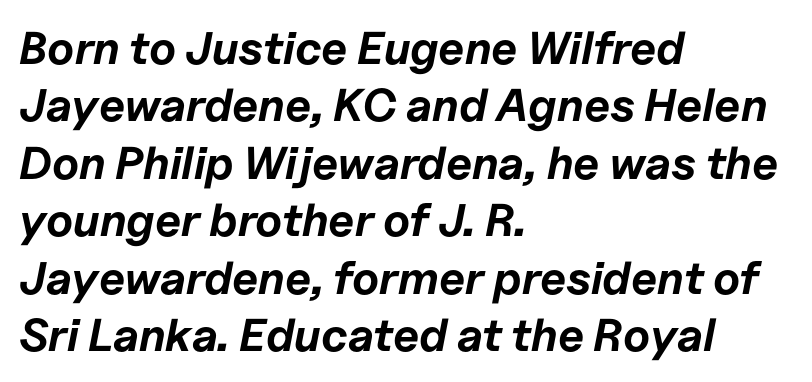
{"italic": "yes", "lean": "right", "slant_degrees": 11, "bold": "yes", "weight": "bold", "width": "normal", "stroke_contrast": "low", "x_height": "medium", "monospaced": "no", "underline": "no", "align": "left", "line_spacing": "normal", "line_spacing_ratio": 1.25, "letter_spacing": "normal", "letter_spacing_em": 0.0, "glyph_px": 46}
